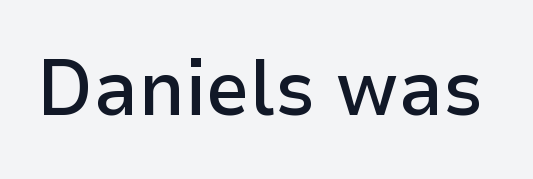
Q: Is the text bold? A: Semi-bold.
Q: Is the text italic (slanted)? A: No, it is upright.
Q: Is the typeface a serif or a sans-serif typeface? A: Sans-serif.
Q: Is the text underlined? A: No.
Q: Is the spacing between letters normal or unusually wide? A: Normal.
Q: Width (condensed, normal, or wide)? A: Normal.
Q: Stroke contrast? A: Low.
Q: x-height? A: Medium.
Q: Monospaced? A: No.
